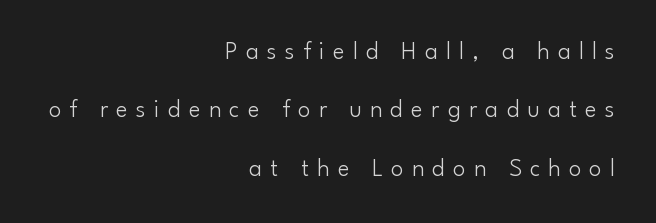
Q: Is the text bold? A: No.
Q: Is the text italic (slanted)? A: No, it is upright.
Q: Is the text underlined? A: No.
Q: How is the paragraph aligned? A: Right-aligned.
Q: Is the spacing between letters normal or unusually wide? A: Unusually wide.
Q: Is the spacing between lines tight, normal or loose? A: Loose.
